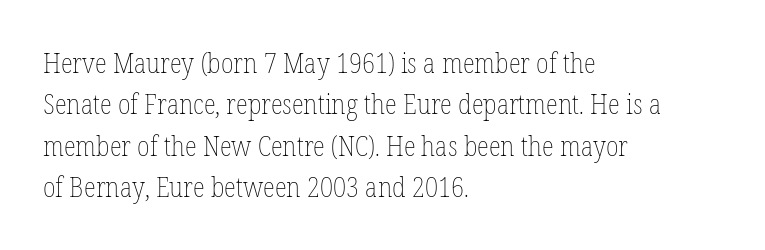
The image shows 28 px thin, condensed type, upright; set left-aligned, normal line spacing (1.48x), normal letter spacing, not underlined; low stroke contrast and a medium x-height.
